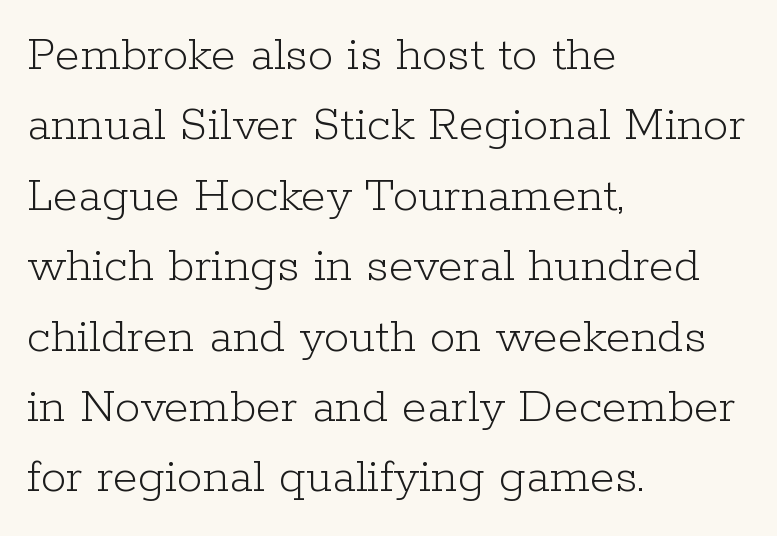
Q: Is the text bold? A: No.
Q: Is the text italic (slanted)? A: No, it is upright.
Q: Is the typeface a serif or a sans-serif typeface? A: Serif.
Q: Is the text underlined? A: No.
Q: How is the paragraph aligned? A: Left-aligned.
Q: Is the spacing between letters normal or unusually wide? A: Normal.
Q: Is the spacing between lines tight, normal or loose? A: Normal.
Q: Width (condensed, normal, or wide)? A: Normal.
Q: Stroke contrast? A: Low.
Q: x-height? A: Medium.
Q: Monospaced? A: No.
